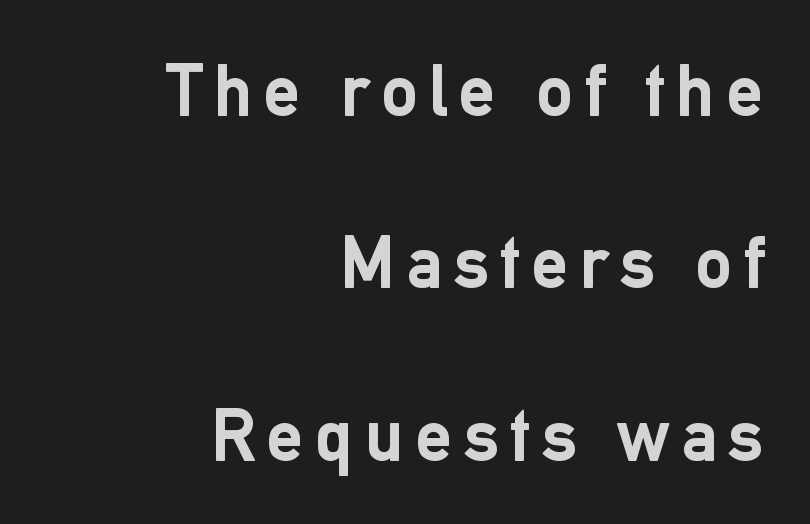
Q: Is the text bold? A: Yes.
Q: Is the text italic (slanted)? A: No, it is upright.
Q: Is the typeface a serif or a sans-serif typeface? A: Sans-serif.
Q: Is the text underlined? A: No.
Q: How is the paragraph aligned? A: Right-aligned.
Q: Is the spacing between lines tight, normal or loose? A: Loose.
Q: Width (condensed, normal, or wide)? A: Normal.
Q: Stroke contrast? A: Low.
Q: x-height? A: Medium.
Q: Monospaced? A: No.
